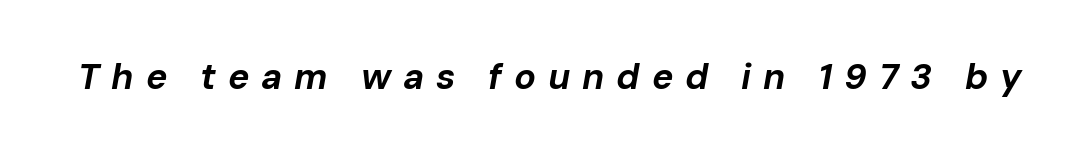
{"italic": "yes", "lean": "right", "slant_degrees": 10, "bold": "yes", "weight": "bold", "width": "normal", "stroke_contrast": "low", "x_height": "medium", "monospaced": "no", "underline": "no", "letter_spacing": "wide", "letter_spacing_em": 0.33, "glyph_px": 36}
